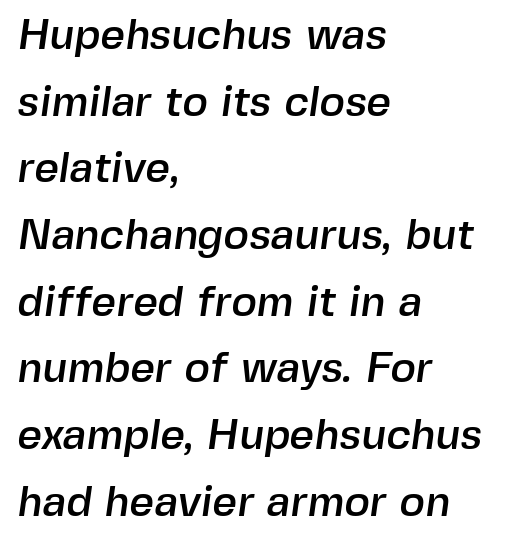
Q: Is the typeface a serif or a sans-serif typeface? A: Sans-serif.
Q: Is the text underlined? A: No.
Q: How is the paragraph aligned? A: Left-aligned.
Q: Is the spacing between letters normal or unusually wide? A: Normal.
Q: Is the spacing between lines tight, normal or loose? A: Normal.
Q: Width (condensed, normal, or wide)? A: Normal.
Q: x-height? A: Medium.
Q: Monospaced? A: No.
